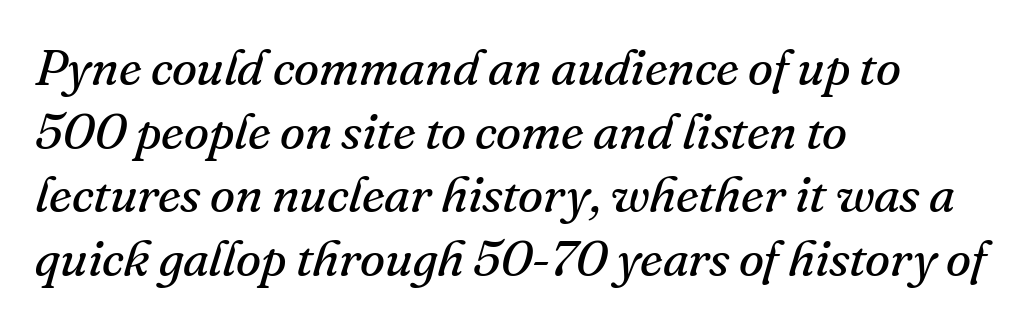
The image shows 51 px regular-weight serif type, italic (leaning right); set left-aligned, normal line spacing (1.25x), normal letter spacing, not underlined; medium stroke contrast and a small x-height.
